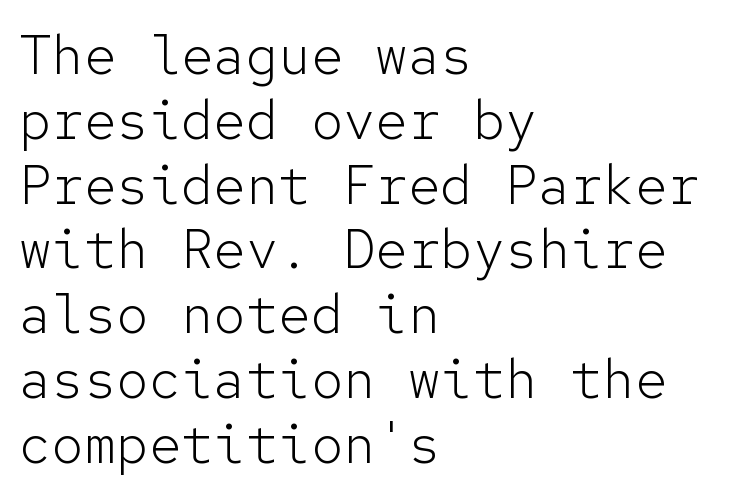
Q: Is the text bold? A: No.
Q: Is the text italic (slanted)? A: No, it is upright.
Q: Is the typeface a serif or a sans-serif typeface? A: Sans-serif.
Q: Is the text underlined? A: No.
Q: How is the paragraph aligned? A: Left-aligned.
Q: Is the spacing between letters normal or unusually wide? A: Normal.
Q: Width (condensed, normal, or wide)? A: Normal.
Q: Stroke contrast? A: Low.
Q: x-height? A: Medium.
Q: Monospaced? A: Yes.
